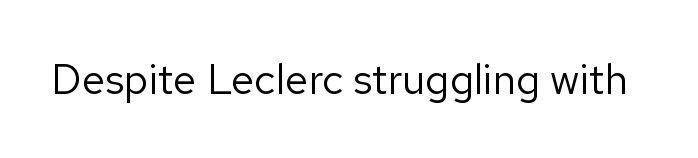
The image shows 42 px regular-weight sans-serif type, upright; set normal letter spacing, not underlined; low stroke contrast and a medium x-height.
